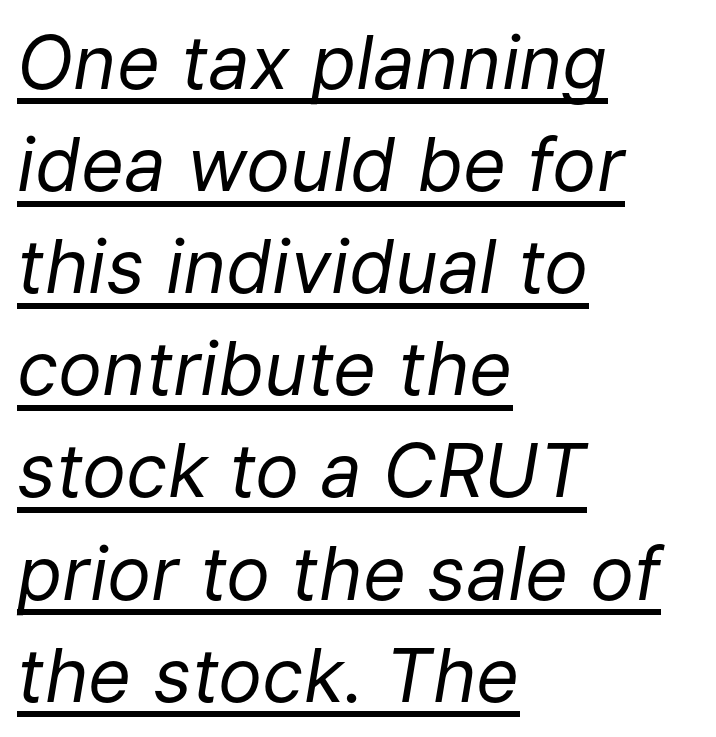
{"italic": "yes", "lean": "right", "slant_degrees": 9, "bold": "no", "weight": "regular", "width": "normal", "stroke_contrast": "low", "x_height": "medium", "monospaced": "no", "underline": "yes", "align": "left", "line_spacing": "normal", "line_spacing_ratio": 1.38, "letter_spacing": "normal", "letter_spacing_em": 0.0, "glyph_px": 74}
